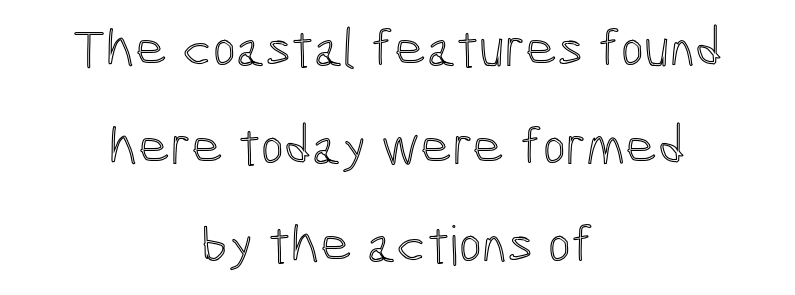
The image shows 55 px condensed type, upright; set centered, line spacing 1.78x, normal letter spacing, not underlined; a medium x-height.
